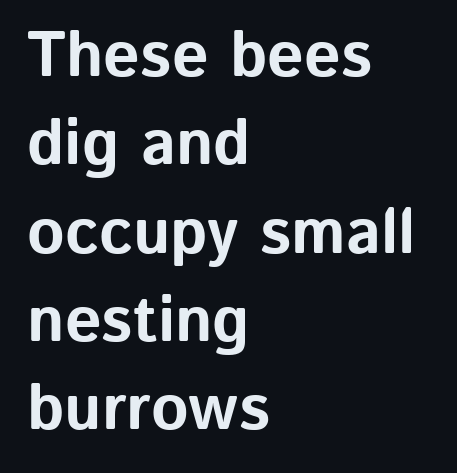
{"serif": "no", "italic": "no", "bold": "yes", "weight": "bold", "width": "normal", "stroke_contrast": "low", "x_height": "medium", "monospaced": "no", "underline": "no", "align": "left", "line_spacing": "normal", "line_spacing_ratio": 1.38, "letter_spacing": "normal", "letter_spacing_em": 0.0, "glyph_px": 64}
